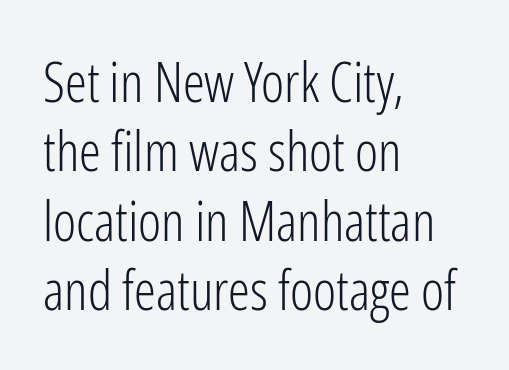
{"serif": "no", "italic": "no", "bold": "no", "weight": "light", "width": "condensed", "stroke_contrast": "low", "x_height": "medium", "monospaced": "no", "underline": "no", "align": "left", "line_spacing": "normal", "line_spacing_ratio": 1.26, "letter_spacing": "normal", "letter_spacing_em": 0.0, "glyph_px": 55}
